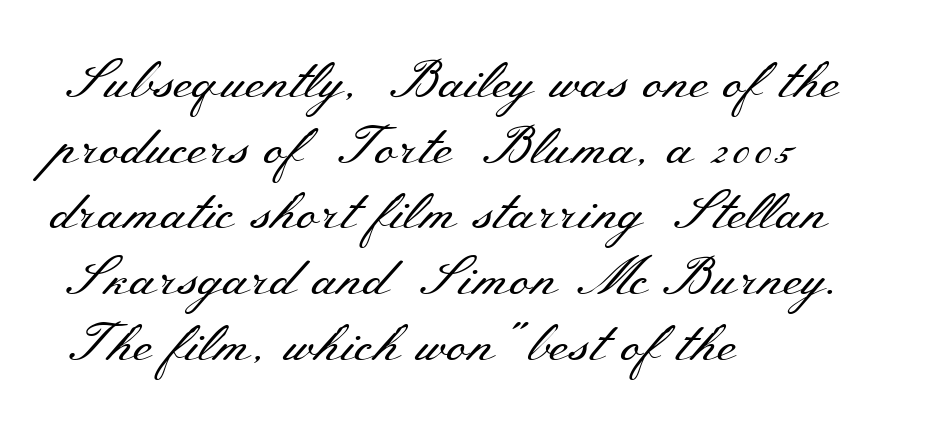
{"serif": "yes", "bold": "no", "weight": "regular", "width": "wide", "stroke_contrast": "medium", "x_height": "small", "monospaced": "no", "underline": "no", "align": "left", "line_spacing_ratio": 1.24, "letter_spacing": "normal", "letter_spacing_em": 0.0, "glyph_px": 53}
